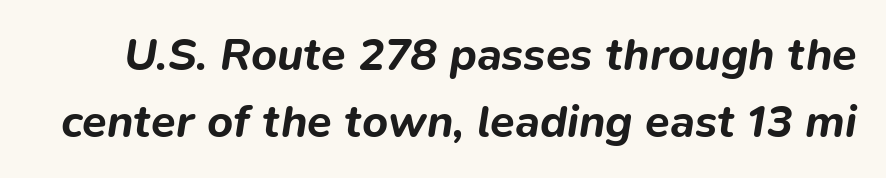
The image shows 45 px bold type, italic (leaning right); set normal line spacing (1.48x), normal letter spacing, not underlined; low stroke contrast and a medium x-height.
